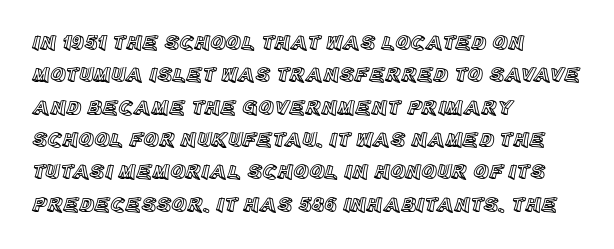
The image shows 21 px text type; set left-aligned, normal line spacing (1.54x), normal letter spacing, not underlined.
